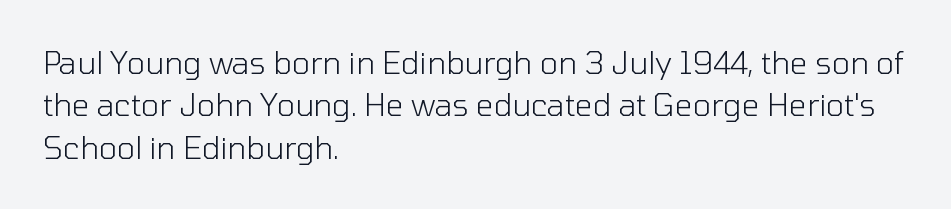
Q: Is the text bold? A: No.
Q: Is the text italic (slanted)? A: No, it is upright.
Q: Is the typeface a serif or a sans-serif typeface? A: Sans-serif.
Q: Is the text underlined? A: No.
Q: How is the paragraph aligned? A: Left-aligned.
Q: Is the spacing between letters normal or unusually wide? A: Normal.
Q: Is the spacing between lines tight, normal or loose? A: Normal.
Q: Width (condensed, normal, or wide)? A: Normal.
Q: Stroke contrast? A: Low.
Q: x-height? A: Medium.
Q: Monospaced? A: No.
